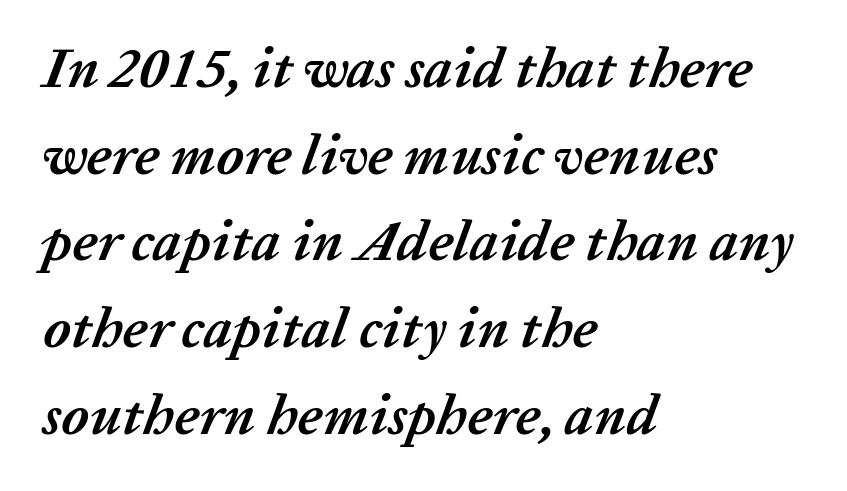
{"italic": "yes", "lean": "right", "slant_degrees": 20, "bold": "yes", "weight": "semibold", "width": "normal", "stroke_contrast": "low", "x_height": "medium", "monospaced": "no", "underline": "no", "align": "left", "line_spacing": "normal", "line_spacing_ratio": 1.52, "letter_spacing": "normal", "letter_spacing_em": 0.0, "glyph_px": 57}
